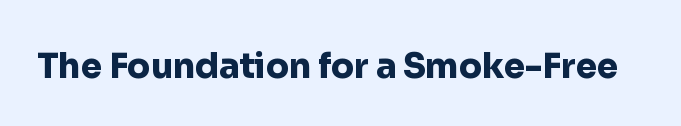
The type sits square on the baseline with zero lean. The face used here has the dense, thick strokes of a bold. Descenders hang freely into open space. The passage shown has conventional tracking throughout. The type family on display is of the sans-serif kind. Think of a printed novel: that variable character pitch is what you see here.
